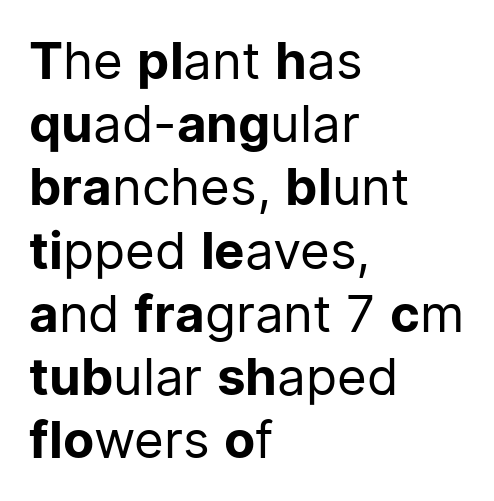
The rendering uses natural spacing where letterforms have individual widths. The face used here is rendered with its standard letterfit. Stems here are at most as thick as an everyday book face. Where is the straight margin? On the left. Typographically, this falls in the sans-serif category. This is roman type, the default non-slanted kind.
